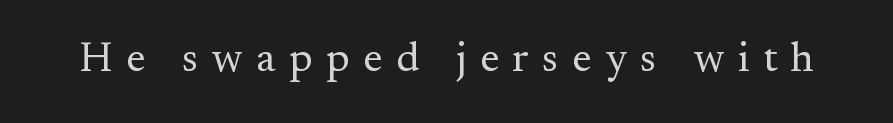
{"serif": "yes", "italic": "no", "bold": "no", "weight": "regular", "width": "normal", "stroke_contrast": "medium", "x_height": "small", "monospaced": "no", "underline": "no", "letter_spacing": "wide", "letter_spacing_em": 0.32, "glyph_px": 42}
